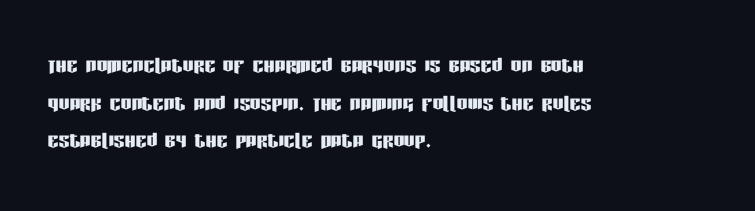
The image shows 27 px text type, upright; set left-aligned, normal line spacing (1.39x), normal letter spacing, not underlined.
